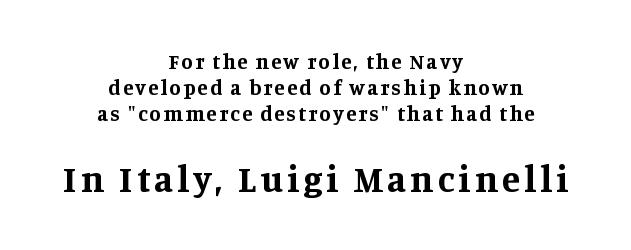
The text was rendered using a seriffed face with decorative stroke endings. Posture: vertical. Think of a printed novel: that variable character pitch is what you see here. This rendering uses center alignment, leaving both contours irregular but symmetric.
